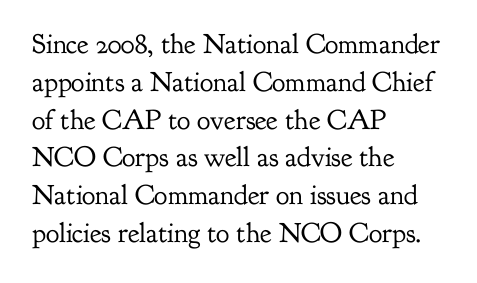
Check the space under the baseline: it is left empty. Character widths vary here, with narrow letters taking less room than wide ones. Baseline-to-baseline distance is the conventional proportion of letter height. You can tell from the footed stems that serif type was used. This reads as an unemphasized weight, regular at the heaviest.
